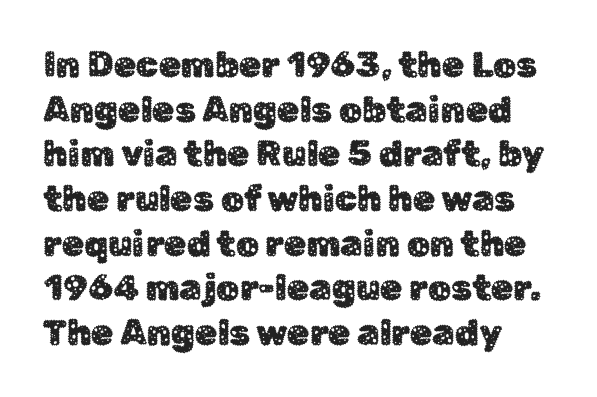
Q: Is the text italic (slanted)? A: No, it is upright.
Q: Is the typeface a serif or a sans-serif typeface? A: Sans-serif.
Q: Is the text underlined? A: No.
Q: How is the paragraph aligned? A: Left-aligned.
Q: Is the spacing between letters normal or unusually wide? A: Normal.
Q: Width (condensed, normal, or wide)? A: Normal.
Q: Stroke contrast? A: Low.
Q: x-height? A: Medium.
Q: Monospaced? A: No.
